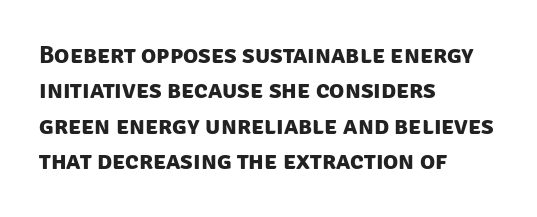
{"bold": "yes", "underline": "no", "align": "left", "line_spacing": "normal", "line_spacing_ratio": 1.42, "letter_spacing": "normal", "letter_spacing_em": 0.0, "glyph_px": 25}
